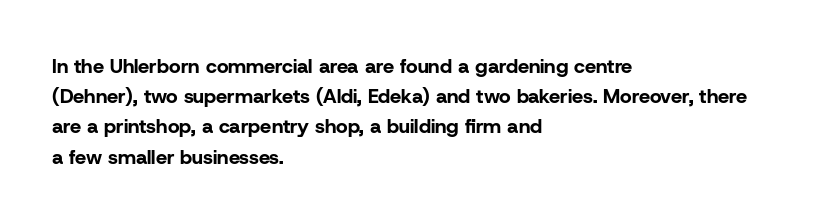
Where is the straight margin? On the left. Between one letter and the next there's only the usual sliver of space. Is there any slant? The stems are plumb. Every letter is thick-stroked: bold, no question.
